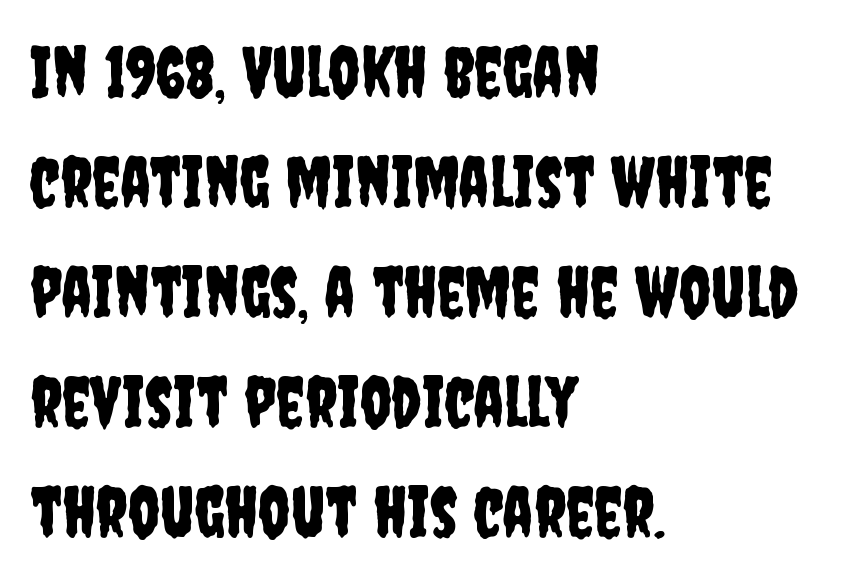
Q: Is the text italic (slanted)? A: No, it is upright.
Q: Is the typeface a serif or a sans-serif typeface? A: Sans-serif.
Q: Is the text underlined? A: No.
Q: How is the paragraph aligned? A: Left-aligned.
Q: Is the spacing between letters normal or unusually wide? A: Normal.
Q: Is the spacing between lines tight, normal or loose? A: Normal.
Q: Width (condensed, normal, or wide)? A: Condensed.
Q: Stroke contrast? A: Low.
Q: x-height? A: Large.
Q: Monospaced? A: No.
